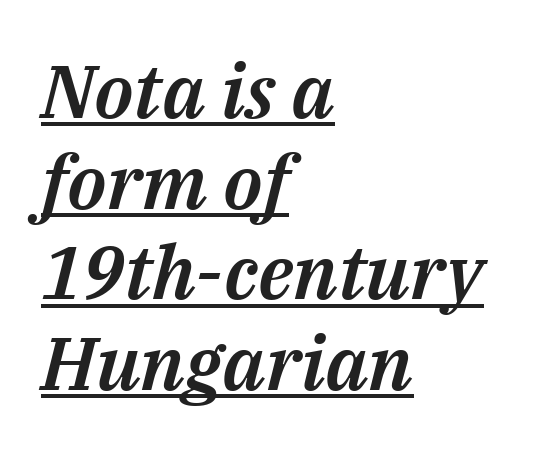
You could not count columns in this text — the font is proportionally spaced. The text carries the slant typical of an italic or oblique font. Looks like someone drew a line under every word here. Is the letter spacing exaggerated? No — it looks like the ordinary default. Short and long lines alike share a common starting point at left.
